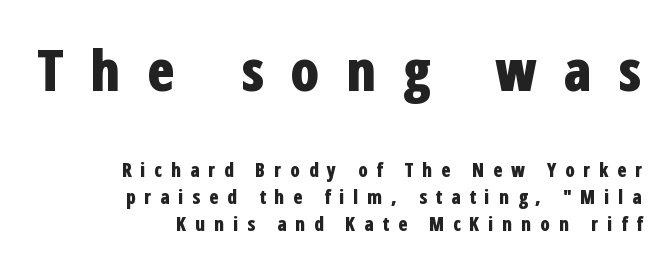
{"serif": "no", "italic": "no", "bold": "yes", "weight": "bold", "width": "condensed", "stroke_contrast": "low", "x_height": "medium", "monospaced": "no", "underline": "no", "align": "right", "line_spacing": "normal", "line_spacing_ratio": 1.41, "letter_spacing": "wide", "letter_spacing_em": 0.45, "larger_block": "first", "size_ratio": 3.0, "glyph_px": 57}
